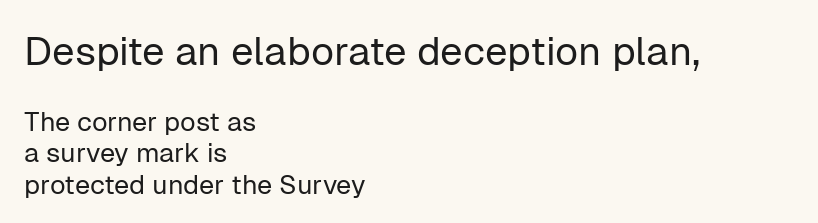
Q: Is the text bold? A: No.
Q: Is the text italic (slanted)? A: No, it is upright.
Q: Is the typeface a serif or a sans-serif typeface? A: Sans-serif.
Q: Is the text underlined? A: No.
Q: How is the paragraph aligned? A: Left-aligned.
Q: Is the spacing between letters normal or unusually wide? A: Normal.
Q: Which block of text is set in a larger size, the first (top) or the second (bottom)? A: The first (top) one.
Q: Width (condensed, normal, or wide)? A: Normal.
Q: Stroke contrast? A: Low.
Q: x-height? A: Medium.
Q: Monospaced? A: No.
